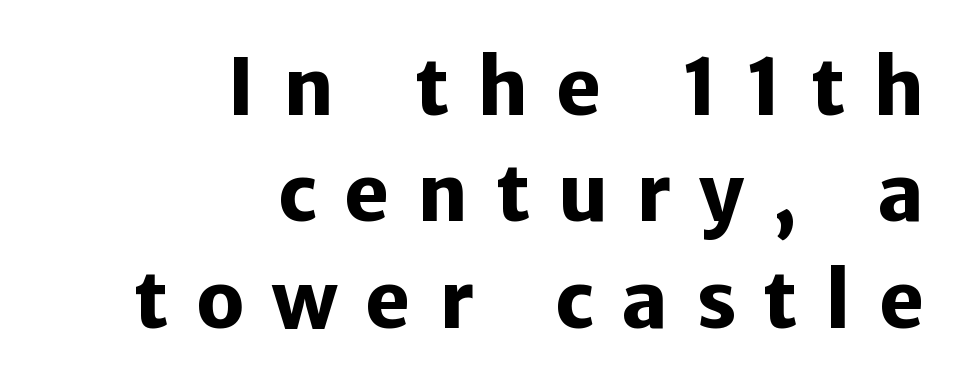
You'd pick this weight for a headline — it's a proper bold. Underline: absent. How would I describe the line gaps? Plain and ordinary. Compared with a flush-left layout, this one pins lines to the opposite, right side. The lettering holds an erect, upright posture throughout.
